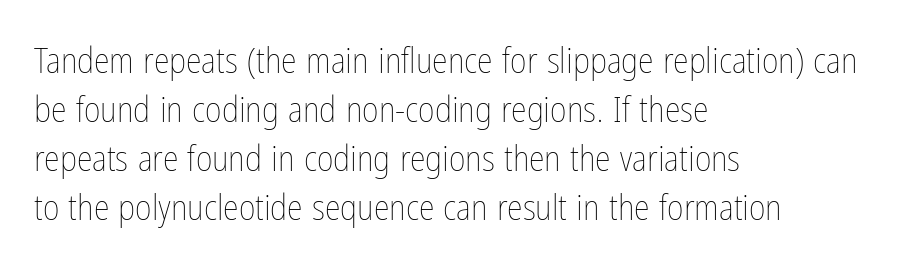
{"italic": "no", "bold": "no", "weight": "thin", "width": "condensed", "stroke_contrast": "low", "x_height": "medium", "monospaced": "no", "underline": "no", "align": "left", "line_spacing": "normal", "line_spacing_ratio": 1.36, "letter_spacing": "normal", "letter_spacing_em": 0.0, "glyph_px": 36}
